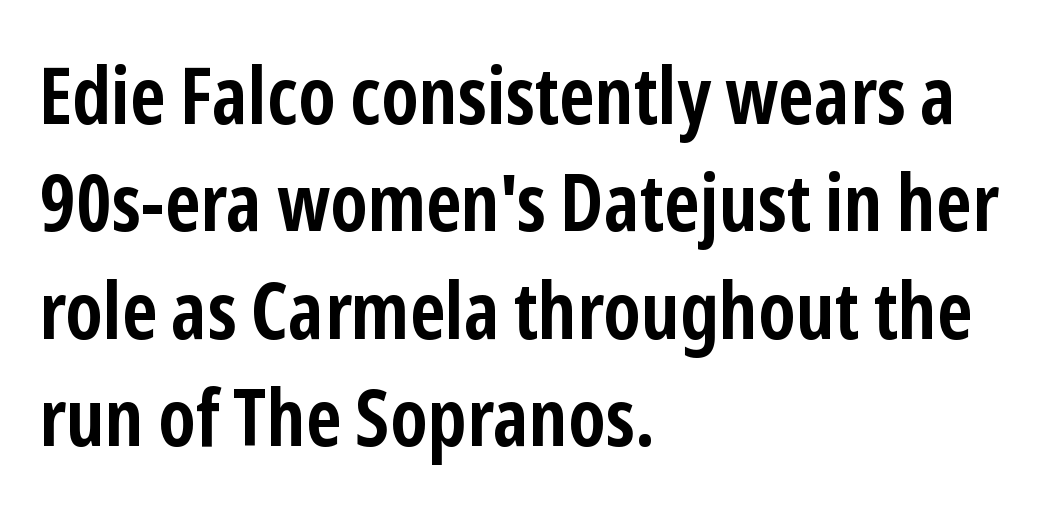
The image shows 79 px semibold, condensed sans-serif type, upright; set left-aligned, normal line spacing (1.36x), normal letter spacing, not underlined; low stroke contrast and a medium x-height.
